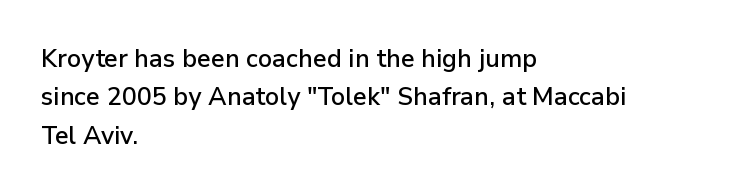
These lines stack with their left ends in a neat column. This is the regular roman posture of the typeface. Leading matches the norm, producing a regular column. No extra tracking has been applied to these lines. Type without underlining.
